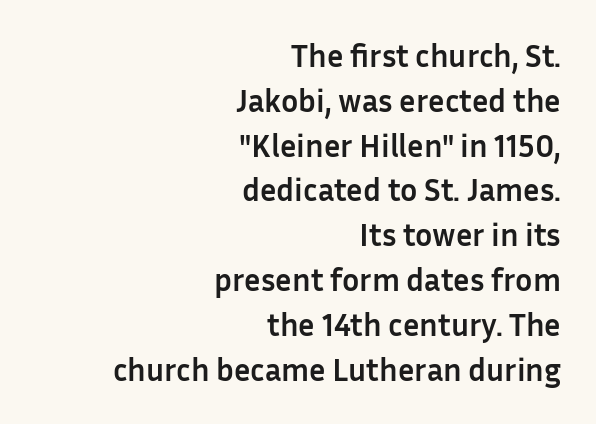
{"serif": "no", "italic": "no", "bold": "yes", "weight": "semibold", "width": "normal", "stroke_contrast": "low", "x_height": "medium", "monospaced": "no", "underline": "no", "align": "right", "line_spacing": "normal", "line_spacing_ratio": 1.4, "letter_spacing": "normal", "letter_spacing_em": 0.0, "glyph_px": 32}
